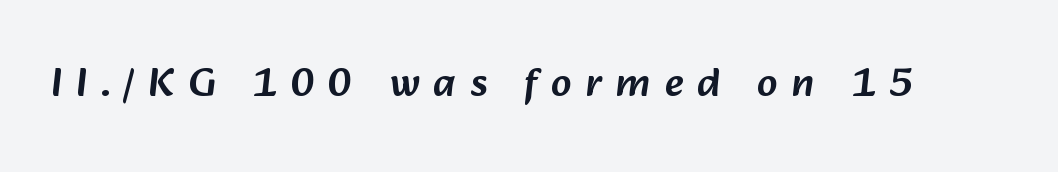
Q: Is the typeface a serif or a sans-serif typeface? A: Sans-serif.
Q: Is the text underlined? A: No.
Q: Is the spacing between letters normal or unusually wide? A: Unusually wide.
Q: Width (condensed, normal, or wide)? A: Normal.
Q: Stroke contrast? A: Low.
Q: x-height? A: Medium.
Q: Monospaced? A: No.
